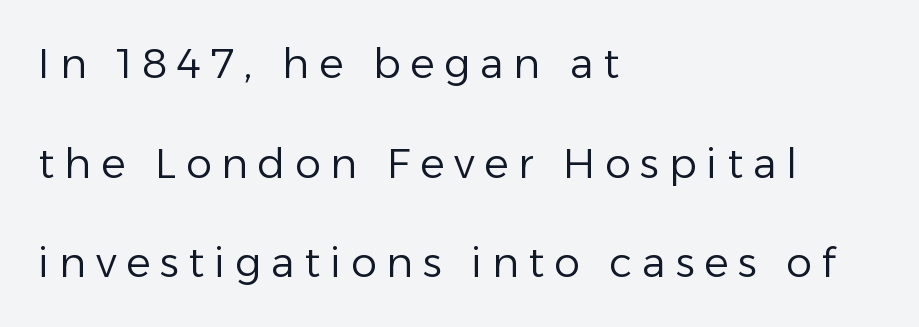
The image shows 41 px regular-weight sans-serif type, upright; set left-aligned, loose line spacing (2.43x), unusually wide letter spacing (+0.24 em), not underlined; low stroke contrast and a medium x-height.
